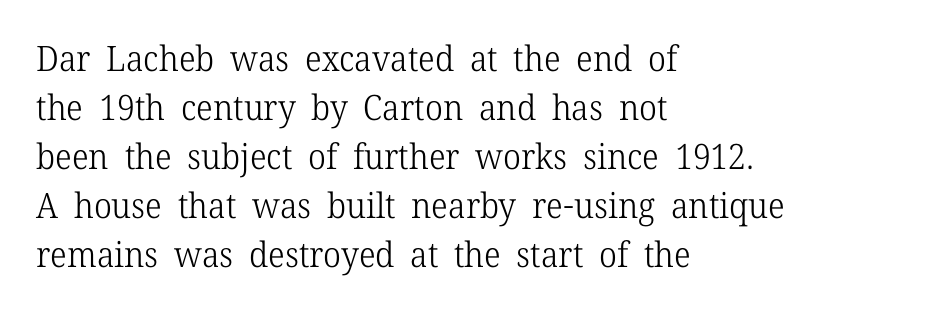
{"serif": "yes", "italic": "no", "bold": "no", "weight": "light", "width": "normal", "stroke_contrast": "low", "x_height": "medium", "monospaced": "no", "underline": "no", "align": "left", "line_spacing": "normal", "line_spacing_ratio": 1.4, "letter_spacing": "normal", "letter_spacing_em": 0.0, "glyph_px": 35}
